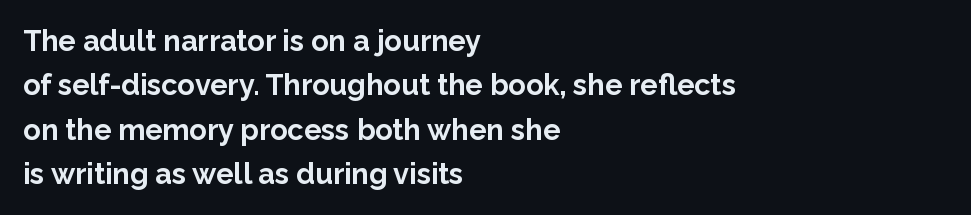
Q: Is the text bold? A: Yes.
Q: Is the text italic (slanted)? A: No, it is upright.
Q: Is the typeface a serif or a sans-serif typeface? A: Sans-serif.
Q: Is the text underlined? A: No.
Q: How is the paragraph aligned? A: Left-aligned.
Q: Is the spacing between letters normal or unusually wide? A: Normal.
Q: Is the spacing between lines tight, normal or loose? A: Normal.
Q: Width (condensed, normal, or wide)? A: Normal.
Q: Stroke contrast? A: Low.
Q: x-height? A: Medium.
Q: Monospaced? A: No.
